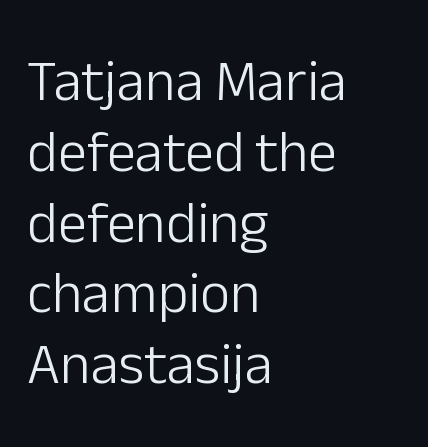
The image shows 58 px light sans-serif type, upright; set left-aligned, line spacing 1.22x, normal letter spacing, not underlined; low stroke contrast and a medium x-height.
